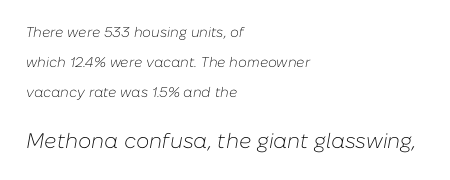
The image shows 21 px text type, italic (leaning right); set left-aligned, loose line spacing (2.13x), normal letter spacing, not underlined; the second (bottom) block is 1.5x larger.
